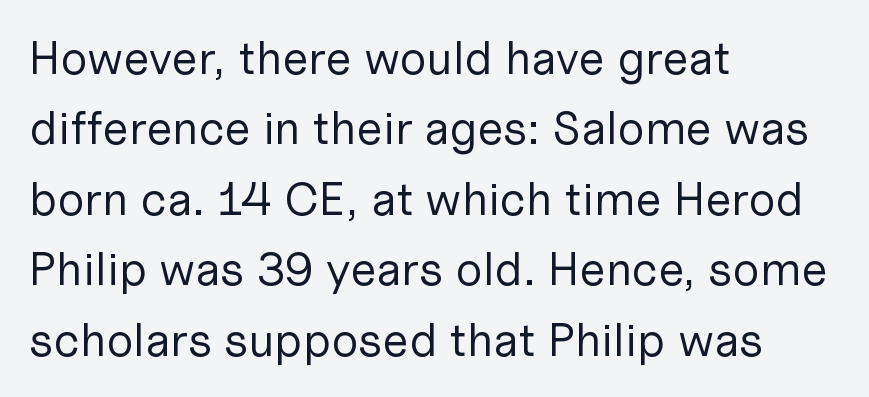
Observe the ordinary spacing: letters are neighbours, not strangers. Each stroke keeps to a modest, everyday thickness or less. The face used here is a sans, in the tradition of grotesques and geometrics. Note the varied advance widths — an 'i' is clearly narrower than an 'm'. This rendering uses left alignment, leaving the right contour irregular.
